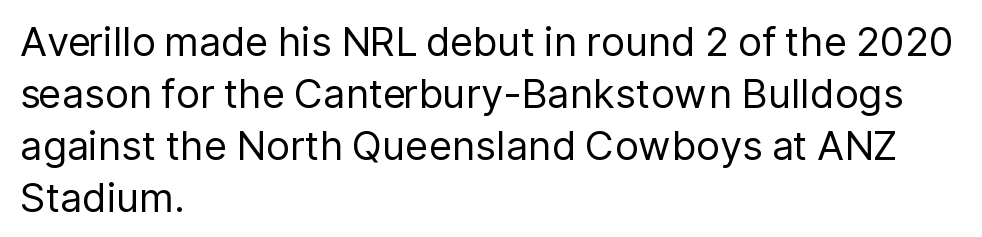
Q: Is the text bold? A: No.
Q: Is the text italic (slanted)? A: No, it is upright.
Q: Is the typeface a serif or a sans-serif typeface? A: Sans-serif.
Q: Is the text underlined? A: No.
Q: How is the paragraph aligned? A: Left-aligned.
Q: Is the spacing between letters normal or unusually wide? A: Normal.
Q: Is the spacing between lines tight, normal or loose? A: Normal.
Q: Width (condensed, normal, or wide)? A: Normal.
Q: Stroke contrast? A: Low.
Q: x-height? A: Medium.
Q: Monospaced? A: No.
